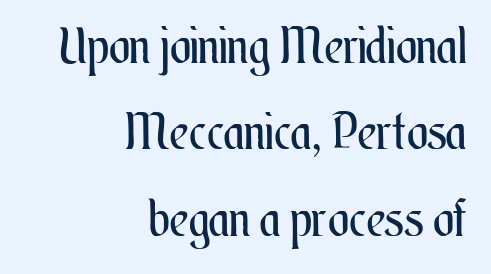
Q: Is the text bold? A: No.
Q: Is the text italic (slanted)? A: No, it is upright.
Q: Is the text underlined? A: No.
Q: How is the paragraph aligned? A: Right-aligned.
Q: Is the spacing between letters normal or unusually wide? A: Normal.
Q: Width (condensed, normal, or wide)? A: Condensed.
Q: Stroke contrast? A: Medium.
Q: x-height? A: Small.
Q: Monospaced? A: No.
